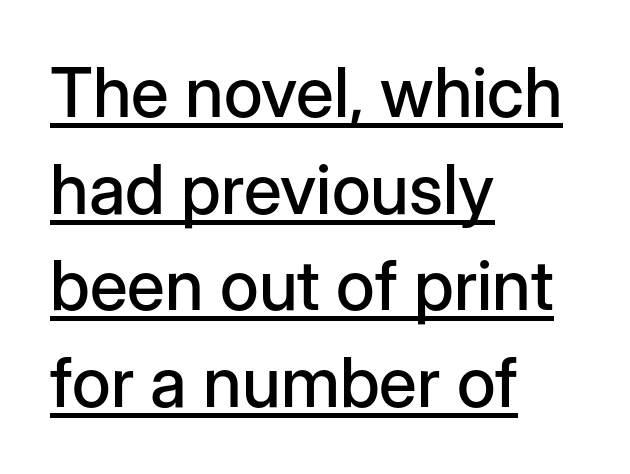
Q: Is the text italic (slanted)? A: No, it is upright.
Q: Is the typeface a serif or a sans-serif typeface? A: Sans-serif.
Q: Is the text underlined? A: Yes.
Q: How is the paragraph aligned? A: Left-aligned.
Q: Is the spacing between letters normal or unusually wide? A: Normal.
Q: Is the spacing between lines tight, normal or loose? A: Normal.
Q: Width (condensed, normal, or wide)? A: Normal.
Q: Stroke contrast? A: Low.
Q: x-height? A: Medium.
Q: Monospaced? A: No.
